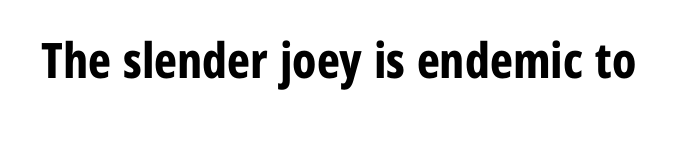
Q: Is the text bold? A: Yes.
Q: Is the text italic (slanted)? A: No, it is upright.
Q: Is the typeface a serif or a sans-serif typeface? A: Sans-serif.
Q: Is the text underlined? A: No.
Q: Is the spacing between letters normal or unusually wide? A: Normal.
Q: Width (condensed, normal, or wide)? A: Condensed.
Q: Stroke contrast? A: Low.
Q: x-height? A: Medium.
Q: Monospaced? A: No.
